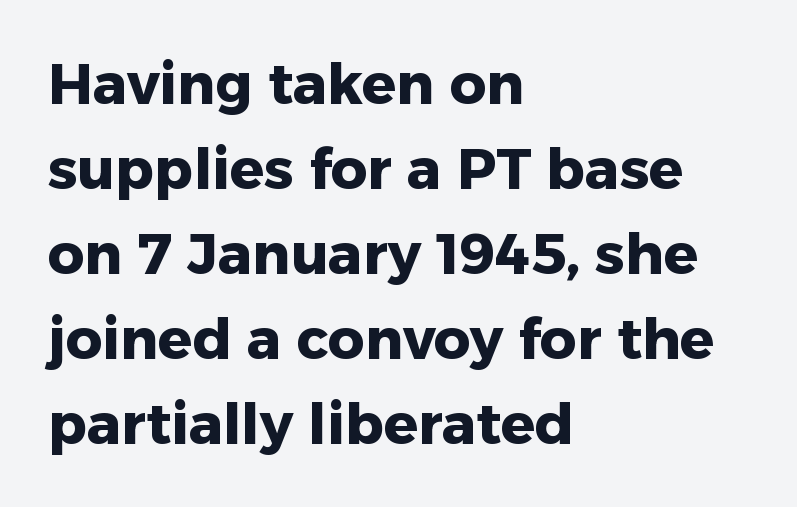
{"serif": "no", "italic": "no", "bold": "yes", "weight": "heavy", "width": "normal", "stroke_contrast": "low", "x_height": "medium", "monospaced": "no", "underline": "no", "align": "left", "line_spacing": "normal", "line_spacing_ratio": 1.49, "letter_spacing": "normal", "letter_spacing_em": 0.0, "glyph_px": 57}
